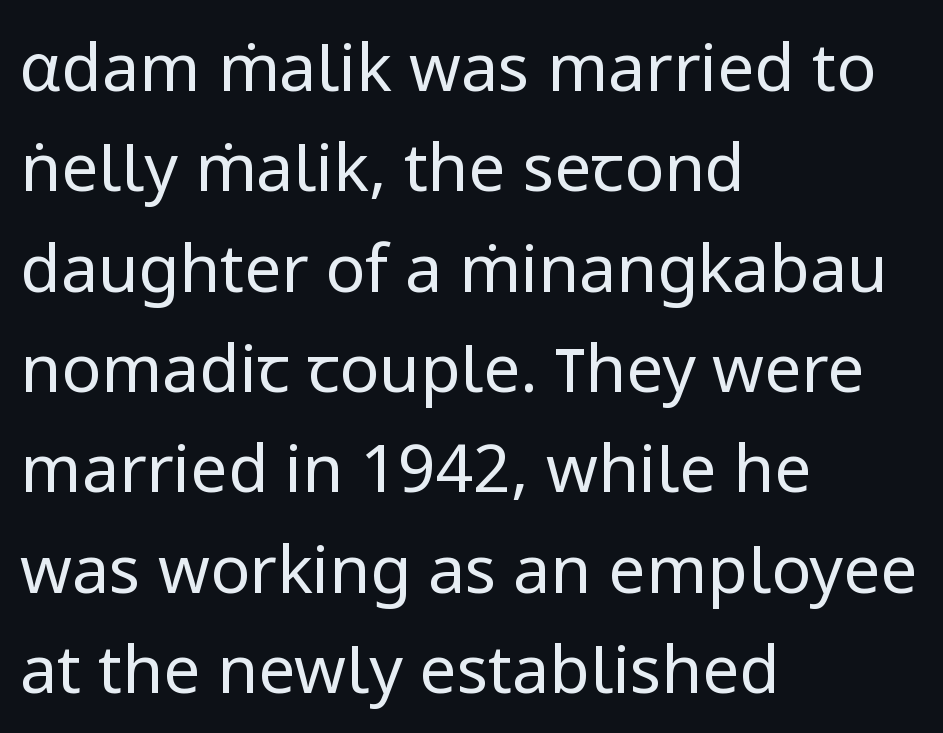
{"serif": "no", "italic": "no", "bold": "no", "weight": "regular", "width": "normal", "stroke_contrast": "low", "x_height": "medium", "monospaced": "no", "underline": "no", "align": "left", "line_spacing": "normal", "line_spacing_ratio": 1.52, "letter_spacing": "normal", "letter_spacing_em": 0.0, "glyph_px": 66}
